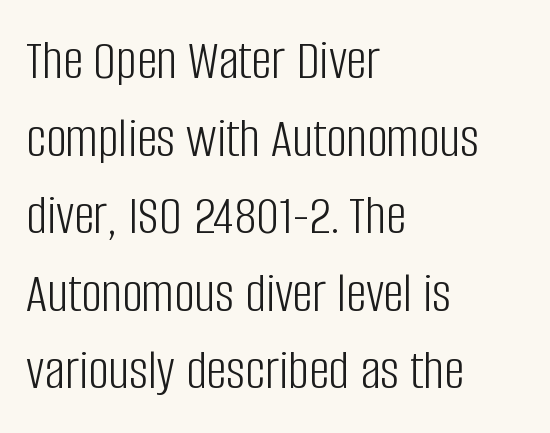
The image shows 57 px light, condensed sans-serif type, upright; set left-aligned, normal line spacing (1.36x), normal letter spacing, not underlined; low stroke contrast and a large x-height.
